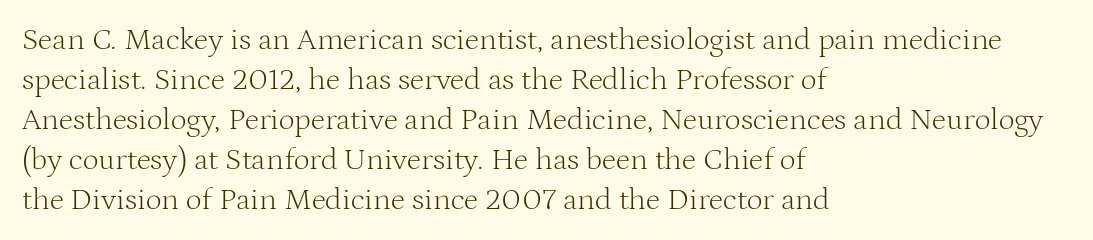
The image shows 31 px light serif type, upright; set left-aligned, normal line spacing (1.29x), normal letter spacing, not underlined; medium stroke contrast and a medium x-height.
